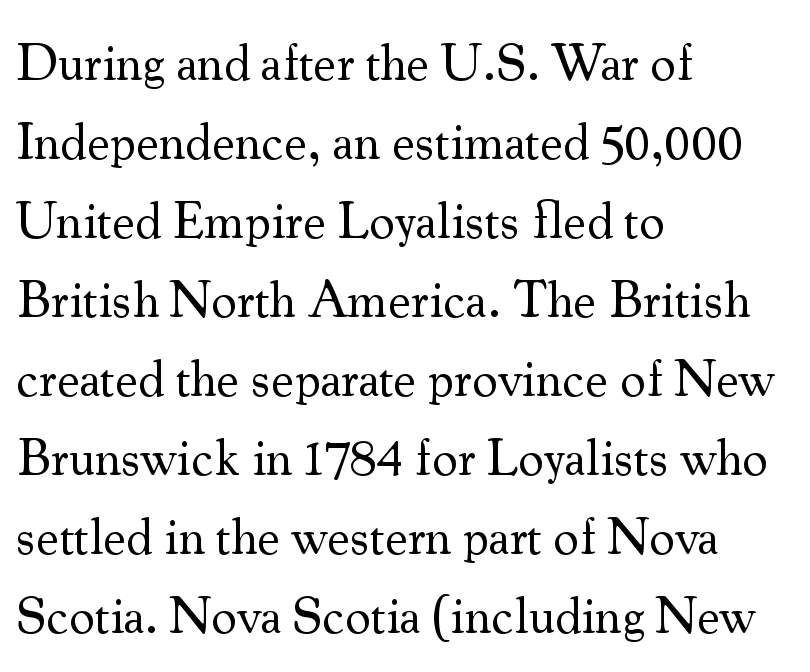
The image shows 51 px regular-weight serif type, upright; set left-aligned, normal line spacing (1.55x), normal letter spacing, not underlined; medium stroke contrast and a small x-height.
